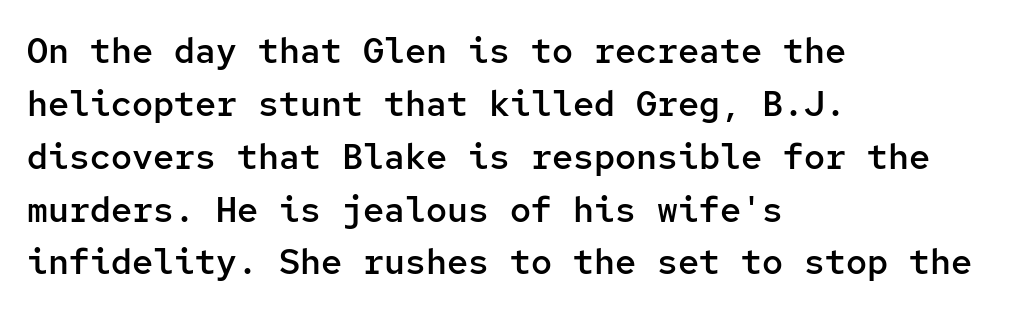
{"serif": "no", "italic": "no", "bold": "semi", "weight": "semibold", "width": "normal", "stroke_contrast": "low", "x_height": "medium", "monospaced": "yes", "underline": "no", "align": "left", "line_spacing": "normal", "line_spacing_ratio": 1.51, "letter_spacing": "normal", "letter_spacing_em": 0.0, "glyph_px": 35}
